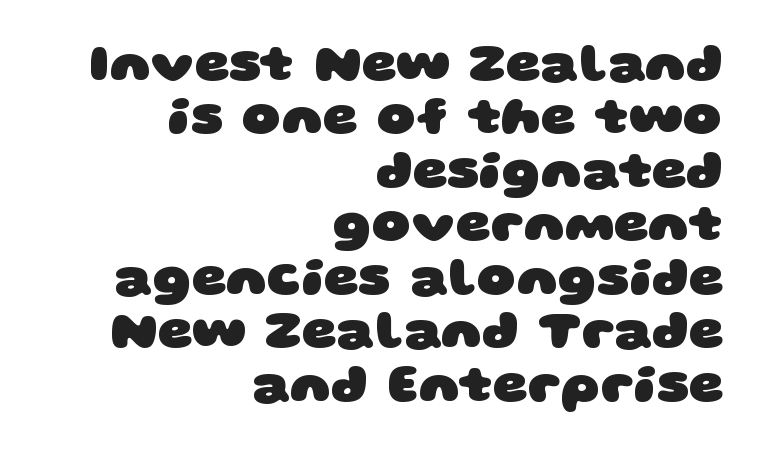
{"serif": "no", "bold": "yes", "weight": "heavy", "width": "wide", "stroke_contrast": "low", "x_height": "large", "monospaced": "no", "underline": "no", "align": "right", "line_spacing": "tight", "line_spacing_ratio": 0.99, "letter_spacing": "normal", "letter_spacing_em": 0.0, "glyph_px": 54}
